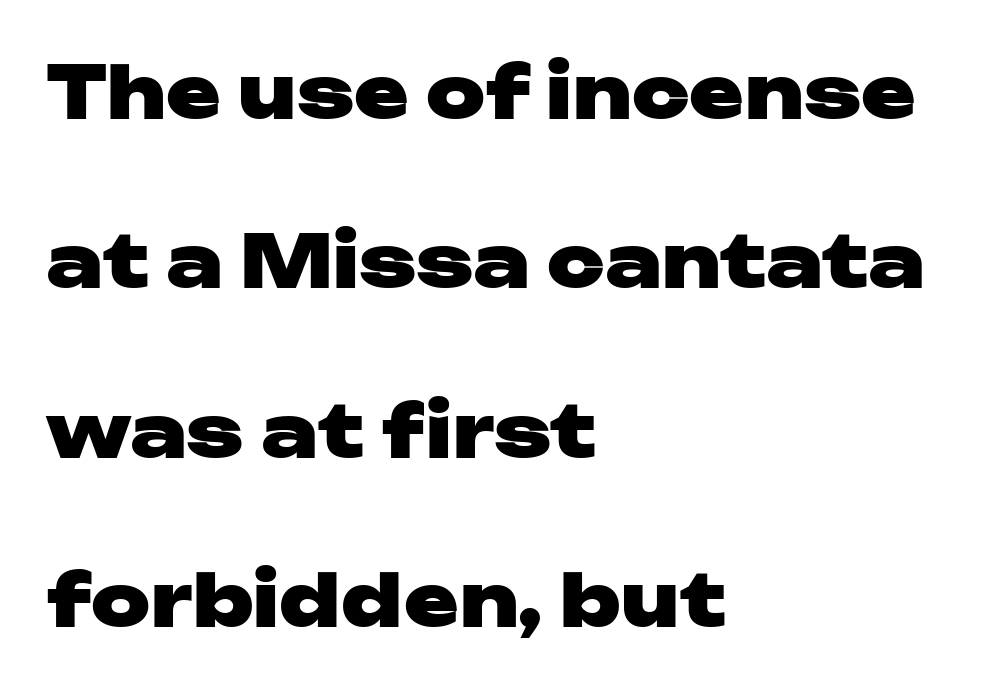
The image shows 73 px heavy, wide sans-serif type, upright; set left-aligned, loose line spacing (2.32x), normal letter spacing, not underlined; low stroke contrast and a medium x-height.
